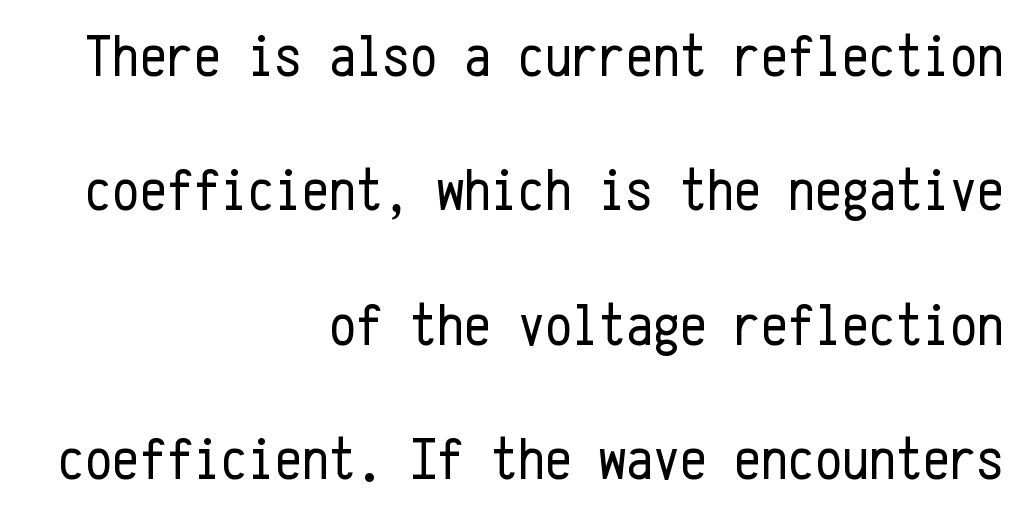
Q: Is the text bold? A: No.
Q: Is the text italic (slanted)? A: No, it is upright.
Q: Is the typeface a serif or a sans-serif typeface? A: Sans-serif.
Q: Is the text underlined? A: No.
Q: How is the paragraph aligned? A: Right-aligned.
Q: Is the spacing between letters normal or unusually wide? A: Normal.
Q: Is the spacing between lines tight, normal or loose? A: Loose.
Q: Width (condensed, normal, or wide)? A: Condensed.
Q: Stroke contrast? A: Low.
Q: x-height? A: Medium.
Q: Monospaced? A: Yes.
